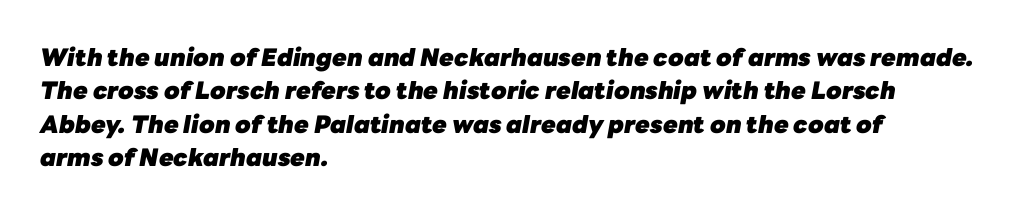
{"italic": "yes", "lean": "right", "slant_degrees": 10, "bold": "yes", "underline": "no", "align": "left", "line_spacing": "normal", "line_spacing_ratio": 1.39, "letter_spacing": "normal", "letter_spacing_em": 0.0, "glyph_px": 24}
